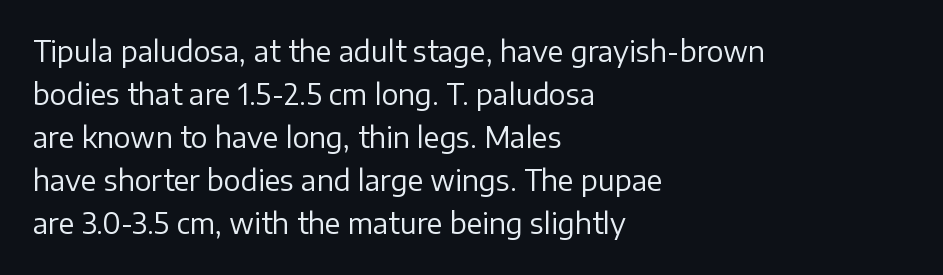
The image shows 28 px regular-weight sans-serif type, upright; set left-aligned, normal line spacing (1.54x), normal letter spacing, not underlined; low stroke contrast and a medium x-height.
